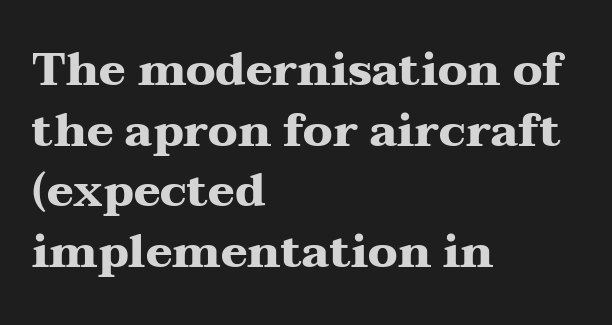
The image shows 45 px heavy, wide serif type, upright; set left-aligned, normal line spacing (1.35x), normal letter spacing, not underlined; medium stroke contrast and a medium x-height.
